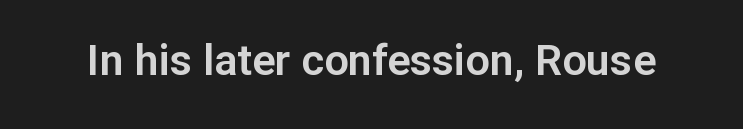
Q: Is the text italic (slanted)? A: No, it is upright.
Q: Is the typeface a serif or a sans-serif typeface? A: Sans-serif.
Q: Is the text underlined? A: No.
Q: Is the spacing between letters normal or unusually wide? A: Normal.
Q: Width (condensed, normal, or wide)? A: Normal.
Q: Stroke contrast? A: Low.
Q: x-height? A: Medium.
Q: Monospaced? A: No.
